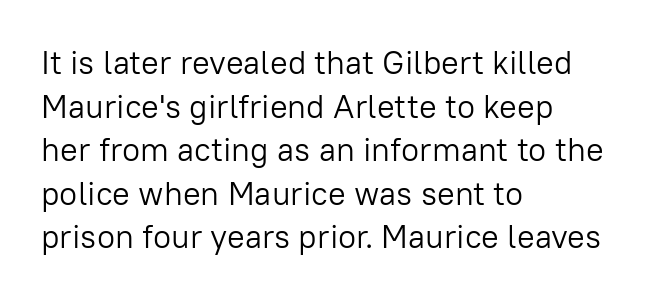
{"serif": "no", "italic": "no", "bold": "no", "weight": "light", "width": "normal", "stroke_contrast": "low", "x_height": "medium", "monospaced": "no", "underline": "no", "align": "left", "line_spacing": "normal", "line_spacing_ratio": 1.32, "letter_spacing": "normal", "letter_spacing_em": 0.0, "glyph_px": 33}
